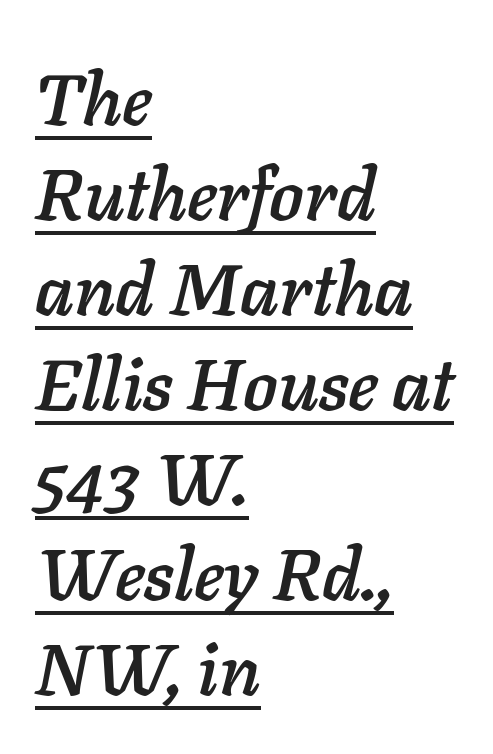
Q: Is the text italic (slanted)? A: Yes, it leans right by about 11 degrees.
Q: Is the text underlined? A: Yes.
Q: How is the paragraph aligned? A: Left-aligned.
Q: Is the spacing between letters normal or unusually wide? A: Normal.
Q: Is the spacing between lines tight, normal or loose? A: Normal.
Q: Width (condensed, normal, or wide)? A: Normal.
Q: Stroke contrast? A: Low.
Q: x-height? A: Medium.
Q: Monospaced? A: No.
